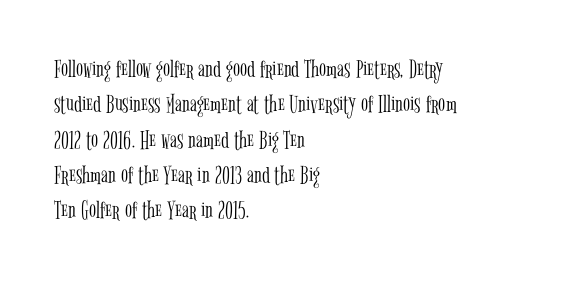
The image shows 26 px text type, upright; set left-aligned, normal line spacing (1.36x), normal letter spacing, not underlined.
